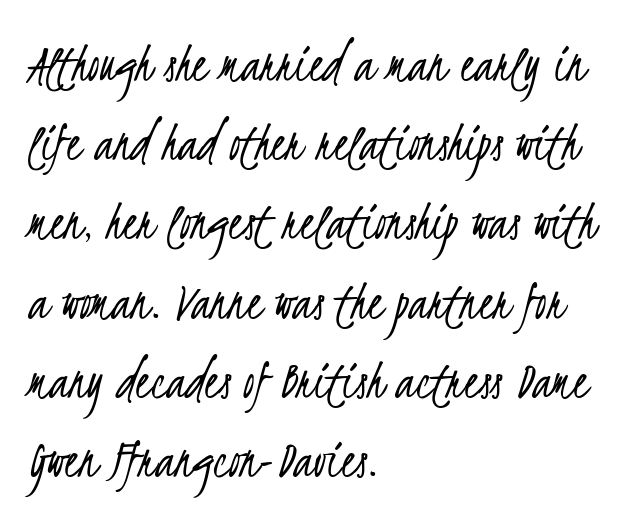
{"serif": "no", "bold": "no", "weight": "light", "width": "condensed", "stroke_contrast": "low", "x_height": "small", "monospaced": "no", "underline": "no", "align": "left", "line_spacing": "normal", "line_spacing_ratio": 1.39, "letter_spacing": "normal", "letter_spacing_em": 0.0, "glyph_px": 57}
